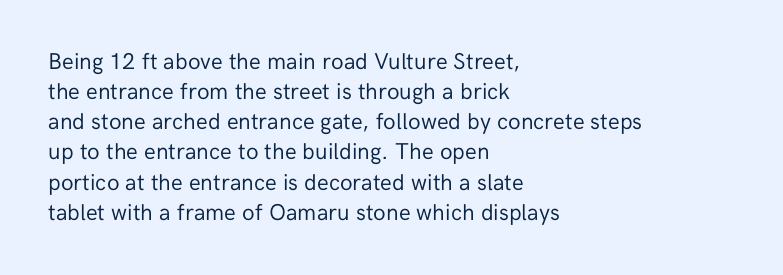
Q: Is the text bold? A: No.
Q: Is the text italic (slanted)? A: No, it is upright.
Q: Is the text underlined? A: No.
Q: How is the paragraph aligned? A: Left-aligned.
Q: Is the spacing between letters normal or unusually wide? A: Normal.
Q: Is the spacing between lines tight, normal or loose? A: Normal.
